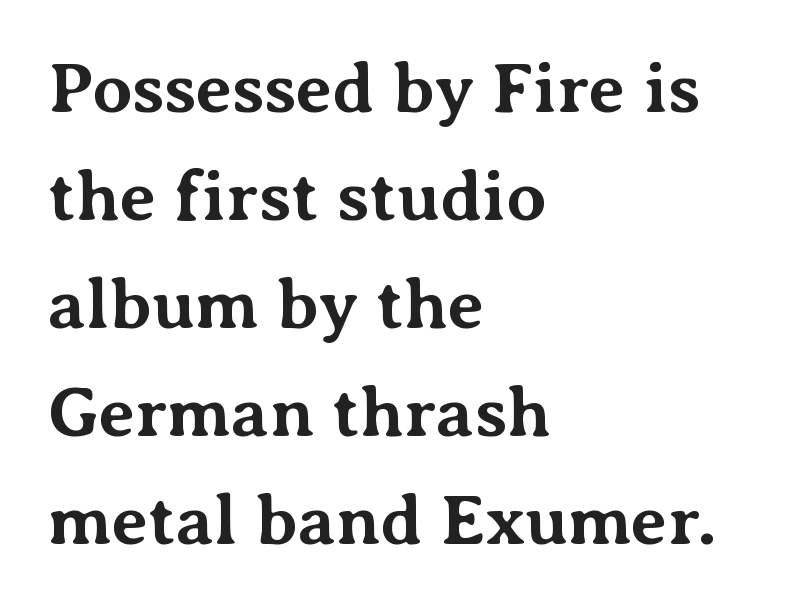
Q: Is the text bold? A: Yes.
Q: Is the text italic (slanted)? A: No, it is upright.
Q: Is the typeface a serif or a sans-serif typeface? A: Serif.
Q: Is the text underlined? A: No.
Q: How is the paragraph aligned? A: Left-aligned.
Q: Is the spacing between letters normal or unusually wide? A: Normal.
Q: Is the spacing between lines tight, normal or loose? A: Normal.
Q: Width (condensed, normal, or wide)? A: Normal.
Q: Stroke contrast? A: Medium.
Q: x-height? A: Medium.
Q: Monospaced? A: No.
